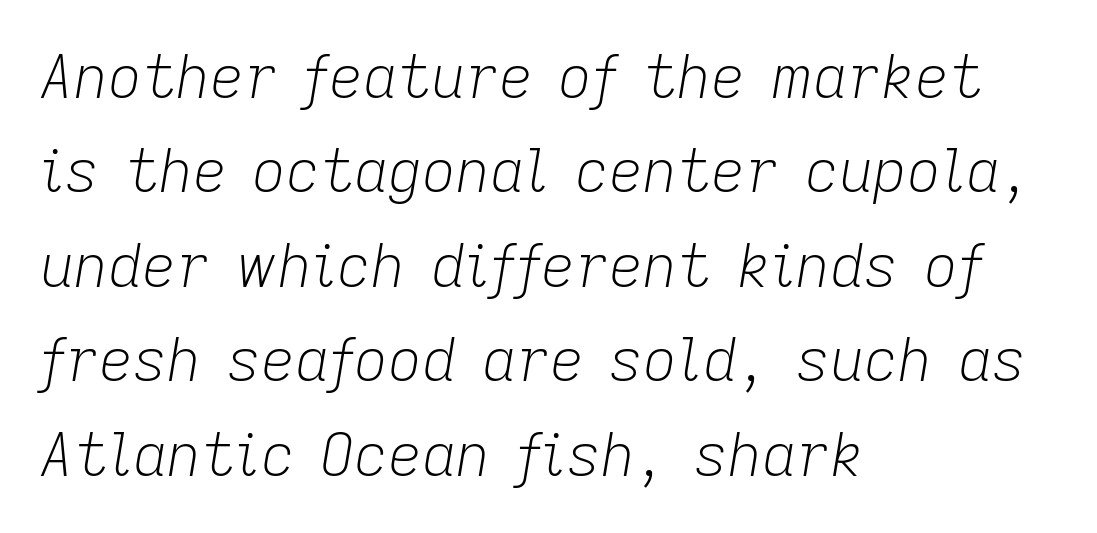
The image shows 59 px light type, italic (leaning right); set left-aligned, normal line spacing (1.6x), normal letter spacing, not underlined; low stroke contrast and a medium x-height.
